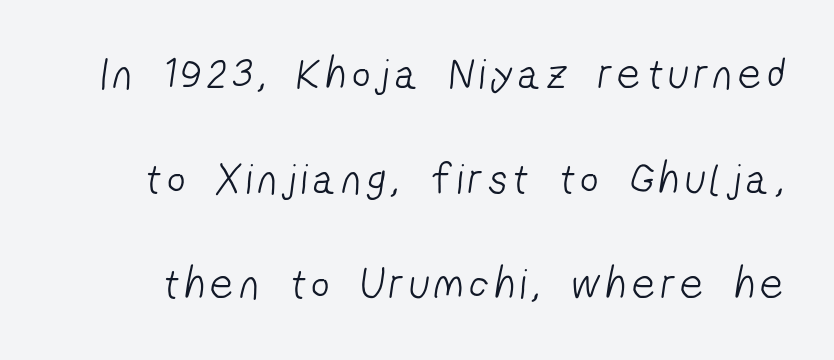
The image shows 44 px light, condensed sans-serif type; set loose line spacing (2.39x), not underlined; low stroke contrast and a medium x-height.
